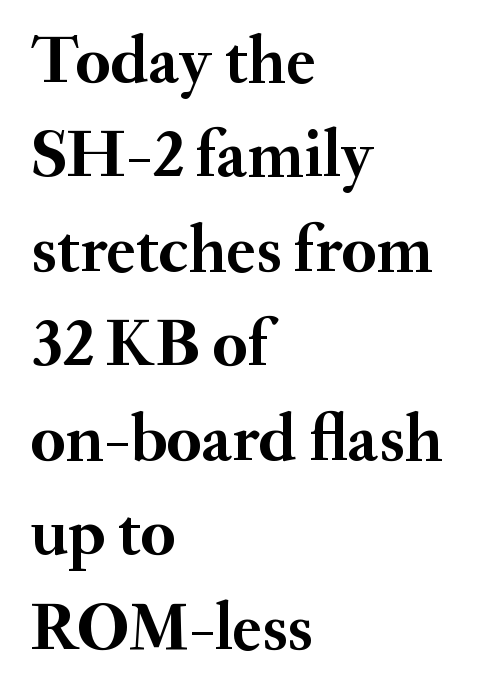
Varying glyph widths throughout — classic text-font behaviour. The block of text has a typical density, with ordinary space between rows. Standard letterfit; no display-style spreading of the glyphs. The lines in this sample share a left origin and differ only in where they stop.
